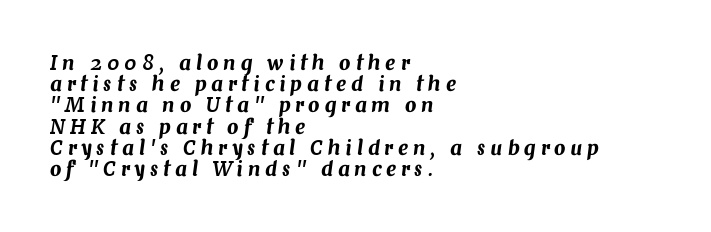
Q: Is the text italic (slanted)? A: Yes, it leans right by about 7 degrees.
Q: Is the text underlined? A: No.
Q: How is the paragraph aligned? A: Left-aligned.
Q: Is the spacing between letters normal or unusually wide? A: Unusually wide.
Q: Is the spacing between lines tight, normal or loose? A: Tight.
